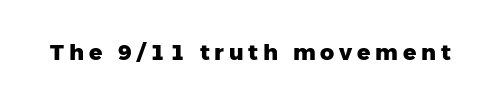
The image shows 22 px bold type, upright; set unusually wide letter spacing (+0.22 em), not underlined.
